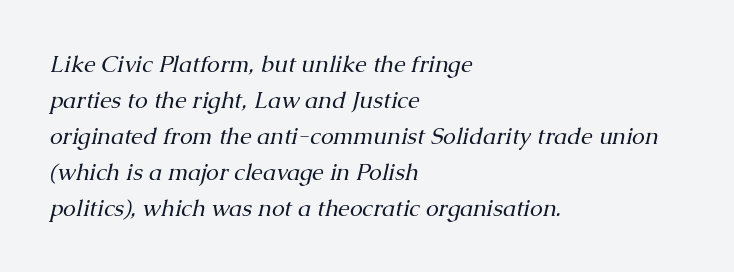
The image shows 23 px text type, italic (leaning right); set left-aligned, normal line spacing (1.56x), normal letter spacing, not underlined.
